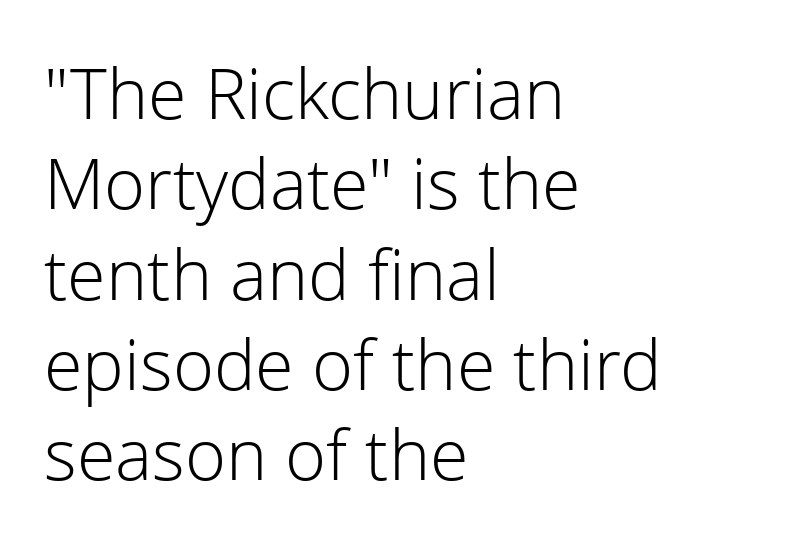
The image shows 70 px light sans-serif type, upright; set left-aligned, normal line spacing (1.29x), normal letter spacing, not underlined; low stroke contrast and a medium x-height.
